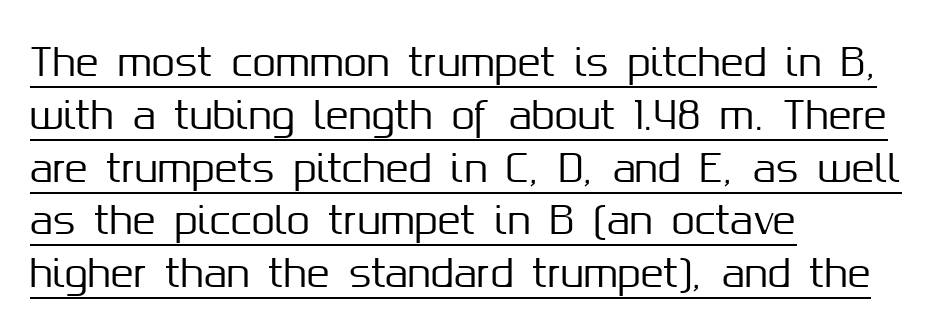
The type is set solid horizontally, with unmodified tracking. The axis of the letterforms is exactly vertical. Note the varied advance widths — an 'i' is clearly narrower than an 'm'. Notice how the passage keeps a crisp vertical edge on the left only. The text was rendered using a sans face with plain stroke endings. A typesetter would call this leading conventional body-copy spacing.
